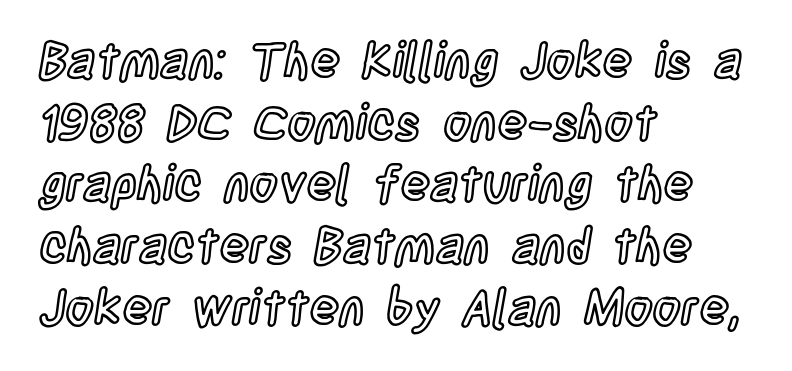
The image shows 49 px condensed type; set left-aligned, normal line spacing (1.26x), normal letter spacing, not underlined; a large x-height.
